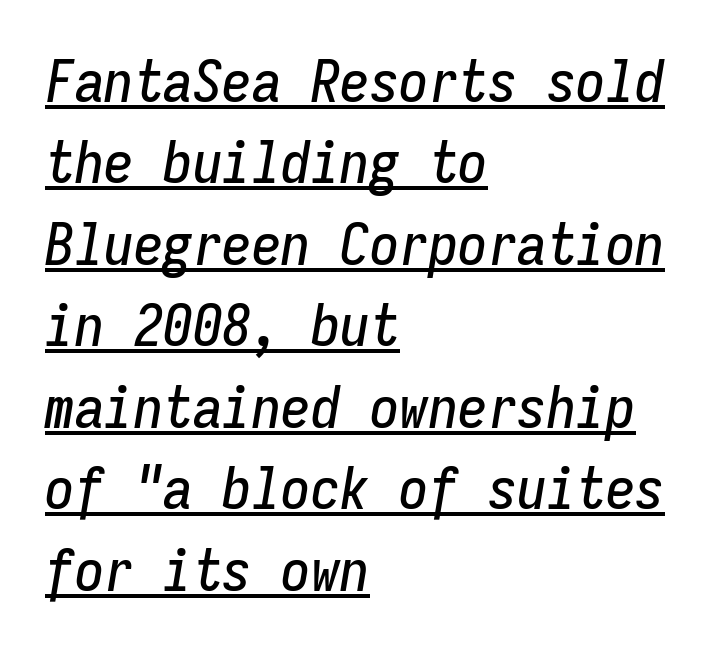
The image shows 59 px condensed type, italic (leaning right), monospaced; set left-aligned, normal line spacing (1.38x), normal letter spacing, underlined; low stroke contrast and a medium x-height.
